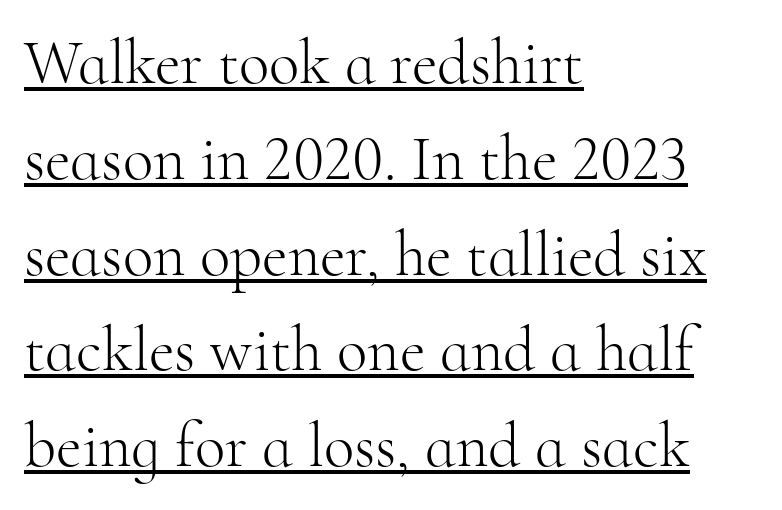
The lettering stays uniformly vertical, giving the passage a roman look. The typesetter chose a ragged-right arrangement here. Observe the serifs anchoring each vertical stroke in this sample. Successive baselines arrive at the customary interval. The sample's only ornament is a line tracing under the words. Spacing verdict: proportional, widths tailored to each character.
